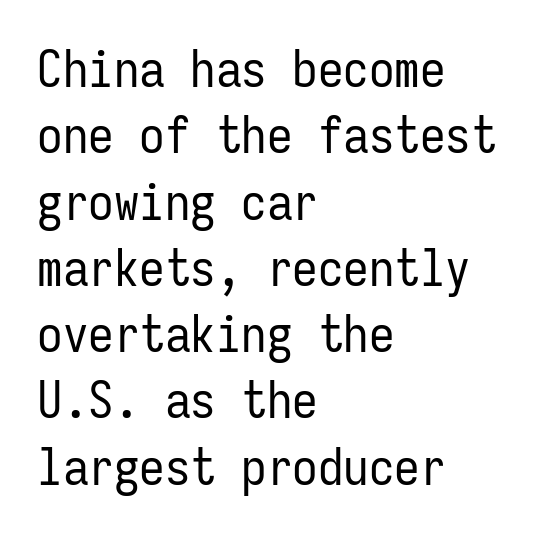
The image shows 51 px regular-weight, condensed sans-serif type, upright, monospaced; set left-aligned, normal line spacing (1.3x), normal letter spacing, not underlined; low stroke contrast and a medium x-height.
